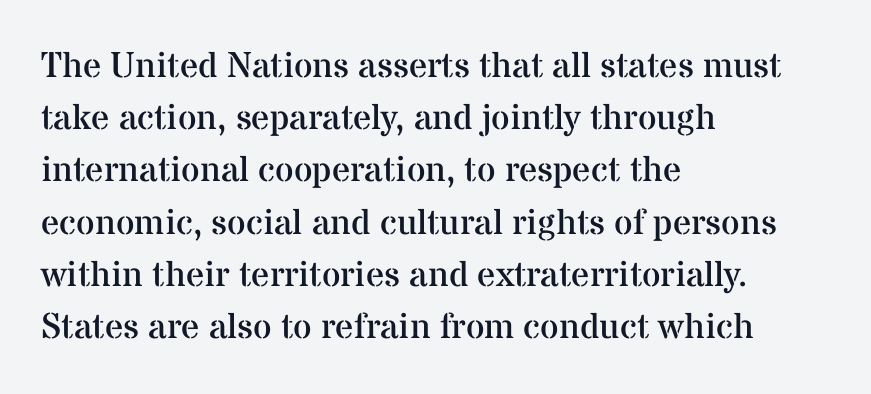
The image shows 36 px regular-weight serif type, upright; set left-aligned, normal line spacing (1.45x), normal letter spacing, not underlined; medium stroke contrast and a medium x-height.
